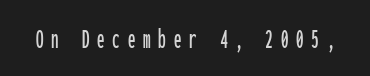
Stroke terminals: plain, sans-serif. Every character here occupies the same horizontal width, giving the sample a typewriter-like rhythm. Posture: vertical. In terms of letterspacing, this is a distinctly airy, spread setting. Any mark beneath the type? The region is blank.
